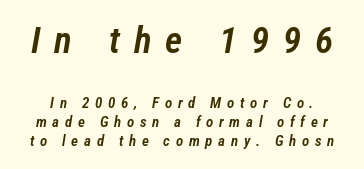
A somewhat darkened texture: the type is semibold rather than bold. Here the designer chose a conventional face with non-uniform glyph widths. Characters are canted at an angle relative to the baseline's perpendicular. Characters follow at a spacing far wider than the type designer built in. Here the first block reads like a headline and the second like body copy.
